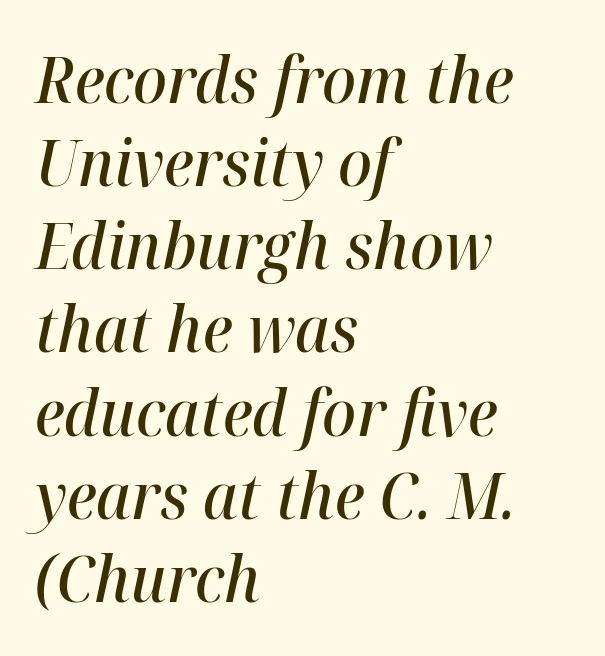
Weight check: semibold — heavier than regular, not quite bold. All the whitespace from short lines collects on the right. These lines were composed using italics. The passage shown stacks its lines at a standard gap. Character widths vary here, with narrow letters taking less room than wide ones. Each word holds together tightly as a unit, with standard inter-letter gaps.
